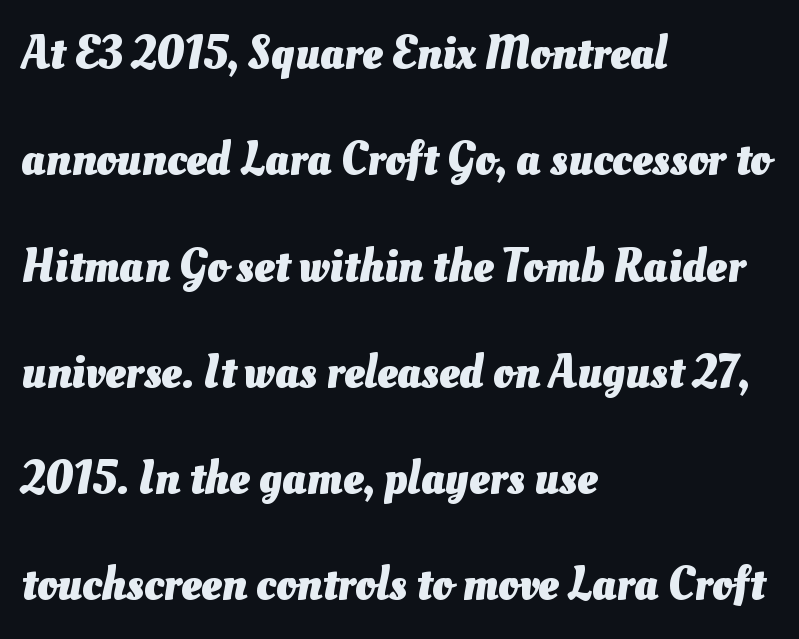
Varying glyph widths throughout — classic text-font behaviour. The space between consecutive lines is lavish. The setting favours the left margin, as ordinary paragraphs usually do. Notice how thick the strokes are: this is what a full bold looks like. Beneath every word, the page is bare.
